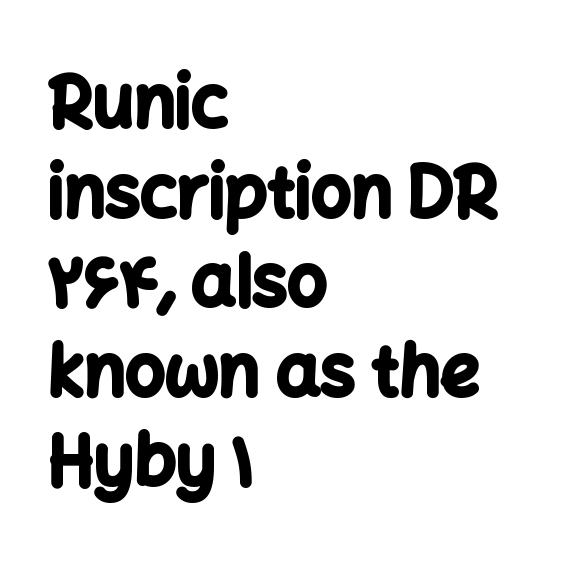
Q: Is the text bold? A: Yes.
Q: Is the text italic (slanted)? A: No, it is upright.
Q: Is the typeface a serif or a sans-serif typeface? A: Sans-serif.
Q: Is the text underlined? A: No.
Q: How is the paragraph aligned? A: Left-aligned.
Q: Is the spacing between letters normal or unusually wide? A: Normal.
Q: Is the spacing between lines tight, normal or loose? A: Normal.
Q: Width (condensed, normal, or wide)? A: Normal.
Q: Stroke contrast? A: Low.
Q: x-height? A: Medium.
Q: Monospaced? A: No.
